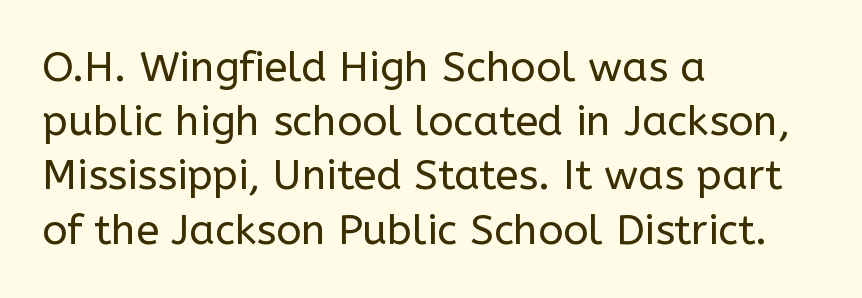
The strokes carry an ordinary text weight at most. Descenders hang freely into open space. Where is the straight margin? On the left. Each letter keeps its own natural width here, so spacing adapts to shape. Is the letter spacing exaggerated? No — it looks like the ordinary default. How would I describe the line gaps? Plain and ordinary.
